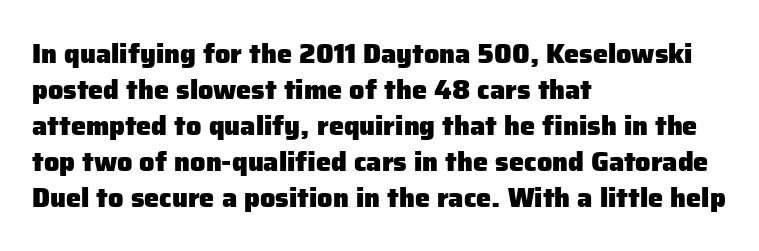
{"italic": "no", "bold": "yes", "underline": "no", "align": "left", "line_spacing": "normal", "line_spacing_ratio": 1.33, "letter_spacing": "normal", "letter_spacing_em": 0.0, "glyph_px": 27}
